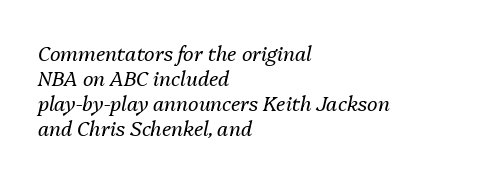
{"italic": "yes", "lean": "right", "slant_degrees": 13, "bold": "no", "underline": "no", "align": "left", "line_spacing": "normal", "line_spacing_ratio": 1.25, "letter_spacing": "normal", "letter_spacing_em": 0.0, "glyph_px": 20}
